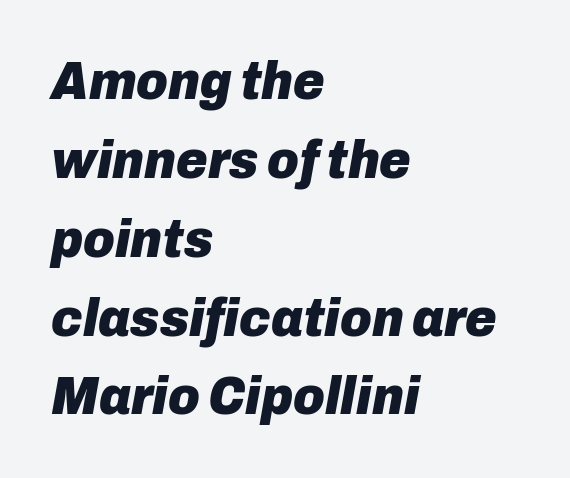
{"italic": "yes", "lean": "right", "slant_degrees": 10, "bold": "yes", "weight": "heavy", "width": "normal", "stroke_contrast": "low", "x_height": "medium", "monospaced": "no", "underline": "no", "align": "left", "line_spacing": "normal", "line_spacing_ratio": 1.46, "letter_spacing": "normal", "letter_spacing_em": 0.0, "glyph_px": 54}
